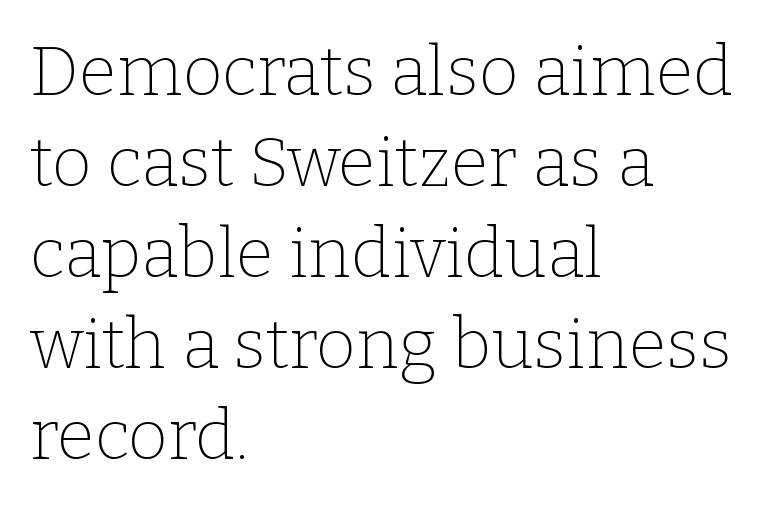
Q: Is the text bold? A: No.
Q: Is the text italic (slanted)? A: No, it is upright.
Q: Is the typeface a serif or a sans-serif typeface? A: Serif.
Q: Is the text underlined? A: No.
Q: How is the paragraph aligned? A: Left-aligned.
Q: Is the spacing between letters normal or unusually wide? A: Normal.
Q: Is the spacing between lines tight, normal or loose? A: Normal.
Q: Width (condensed, normal, or wide)? A: Normal.
Q: Stroke contrast? A: Low.
Q: x-height? A: Medium.
Q: Monospaced? A: No.
